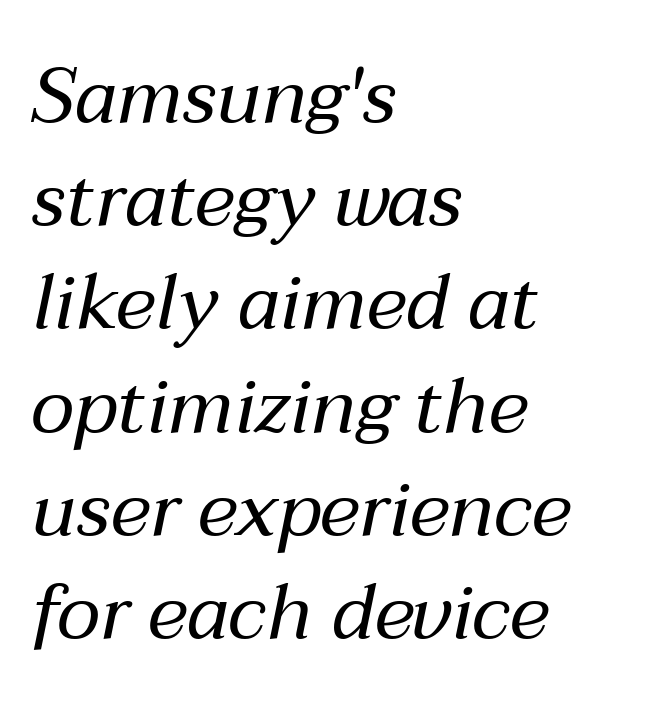
Q: Is the text bold? A: No.
Q: Is the text italic (slanted)? A: Yes, it leans right by about 12 degrees.
Q: Is the text underlined? A: No.
Q: How is the paragraph aligned? A: Left-aligned.
Q: Is the spacing between letters normal or unusually wide? A: Normal.
Q: Is the spacing between lines tight, normal or loose? A: Normal.
Q: Width (condensed, normal, or wide)? A: Normal.
Q: Stroke contrast? A: Medium.
Q: x-height? A: Medium.
Q: Monospaced? A: No.
